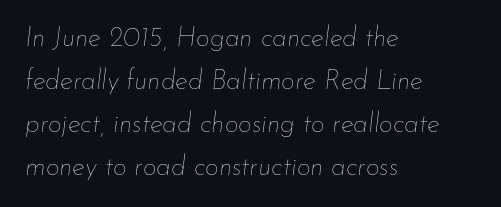
Q: Is the text bold? A: No.
Q: Is the text italic (slanted)? A: Yes, it leans right by about 7 degrees.
Q: Is the text underlined? A: No.
Q: How is the paragraph aligned? A: Left-aligned.
Q: Is the spacing between letters normal or unusually wide? A: Normal.
Q: Is the spacing between lines tight, normal or loose? A: Normal.
